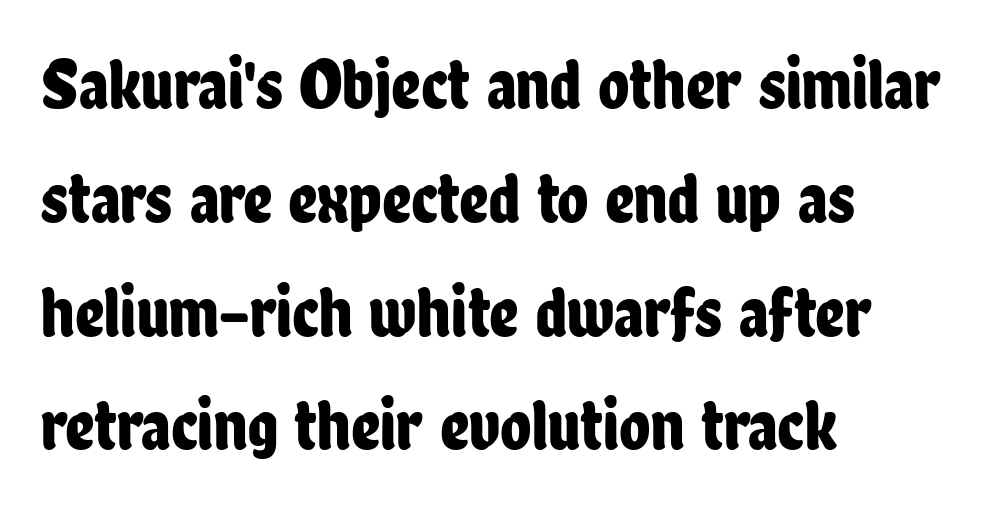
Q: Is the text italic (slanted)? A: No, it is upright.
Q: Is the typeface a serif or a sans-serif typeface? A: Sans-serif.
Q: Is the text underlined? A: No.
Q: How is the paragraph aligned? A: Left-aligned.
Q: Is the spacing between letters normal or unusually wide? A: Normal.
Q: Is the spacing between lines tight, normal or loose? A: Normal.
Q: Width (condensed, normal, or wide)? A: Condensed.
Q: Stroke contrast? A: Low.
Q: x-height? A: Medium.
Q: Monospaced? A: No.
